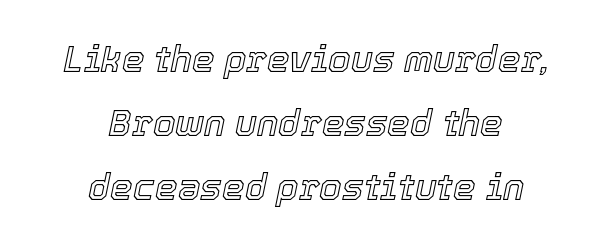
The image shows 36 px text type, italic (leaning right); set centered, line spacing 1.78x, normal letter spacing, not underlined; a medium x-height.
